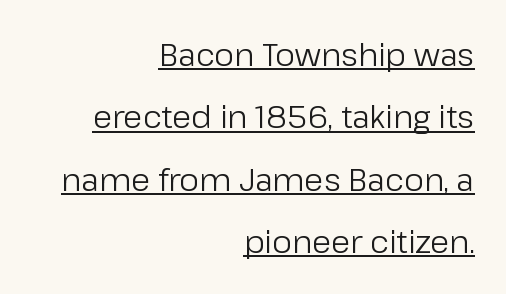
This sample has the flowing, uneven cadence of proportional lettering. Descenders here cross a horizontal rule under the line. The characters display no serif detailing; their extremities are plain. Between one letter and the next there's only the usual sliver of space. Tall strokes in this sample are plumb rather than angled. Is this a heavy cut? Hardly; it is regular or lighter.
